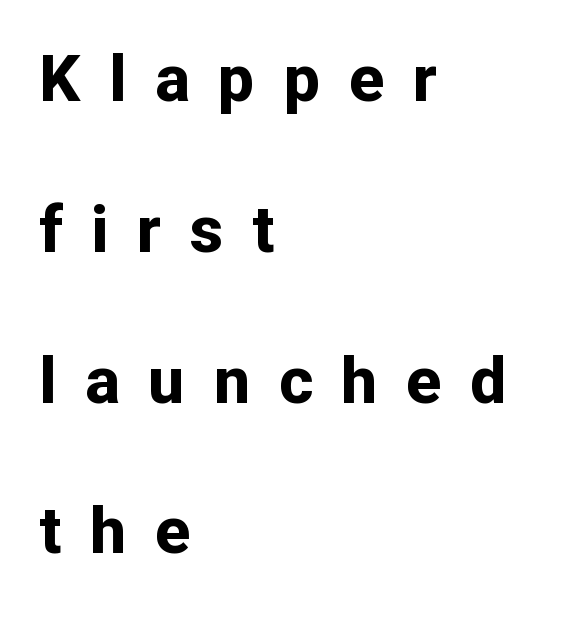
The image shows 65 px bold sans-serif type, upright; set left-aligned, loose line spacing (2.32x), unusually wide letter spacing (+0.44 em), not underlined; low stroke contrast and a medium x-height.
